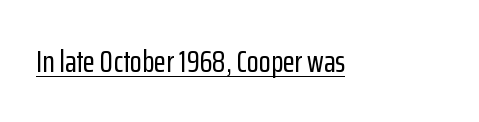
Q: Is the text italic (slanted)? A: No, it is upright.
Q: Is the typeface a serif or a sans-serif typeface? A: Sans-serif.
Q: Is the text underlined? A: Yes.
Q: Is the spacing between letters normal or unusually wide? A: Normal.
Q: Width (condensed, normal, or wide)? A: Condensed.
Q: Stroke contrast? A: Low.
Q: x-height? A: Medium.
Q: Monospaced? A: No.
